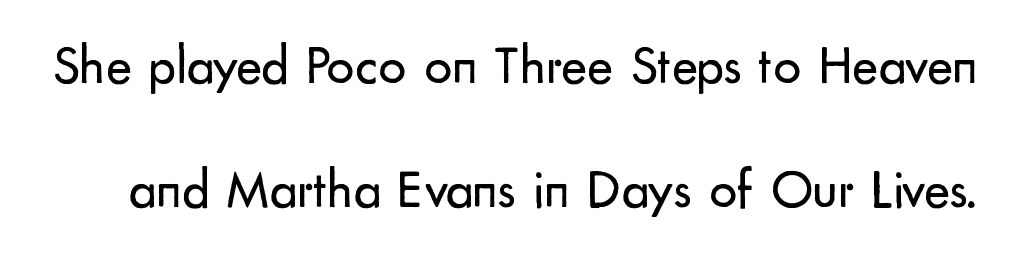
{"serif": "no", "italic": "no", "bold": "no", "weight": "regular", "width": "normal", "stroke_contrast": "low", "x_height": "small", "monospaced": "no", "underline": "no", "line_spacing": "loose", "line_spacing_ratio": 2.26, "letter_spacing": "normal", "letter_spacing_em": 0.0, "glyph_px": 55}
